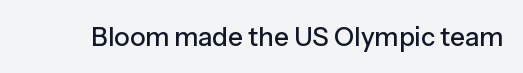
Q: Is the text italic (slanted)? A: No, it is upright.
Q: Is the text underlined? A: No.
Q: Is the spacing between letters normal or unusually wide? A: Normal.
